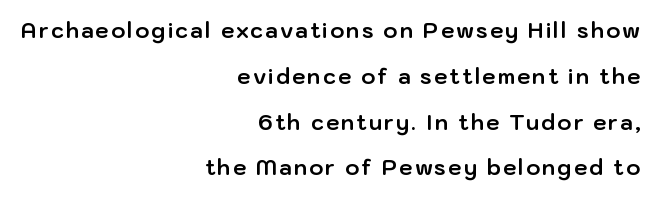
{"italic": "no", "bold": "yes", "underline": "no", "align": "right", "line_spacing": "loose", "line_spacing_ratio": 2.18, "glyph_px": 21}
